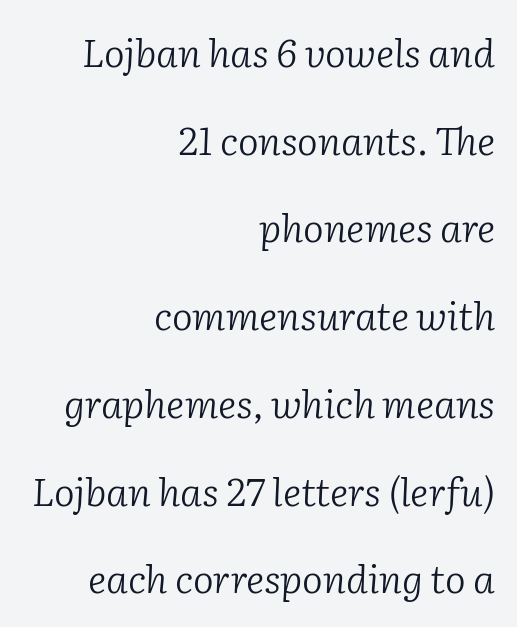
The image shows 39 px light serif type, italic (leaning right); set right-aligned, loose line spacing (2.25x), normal letter spacing, not underlined; low stroke contrast and a medium x-height.
